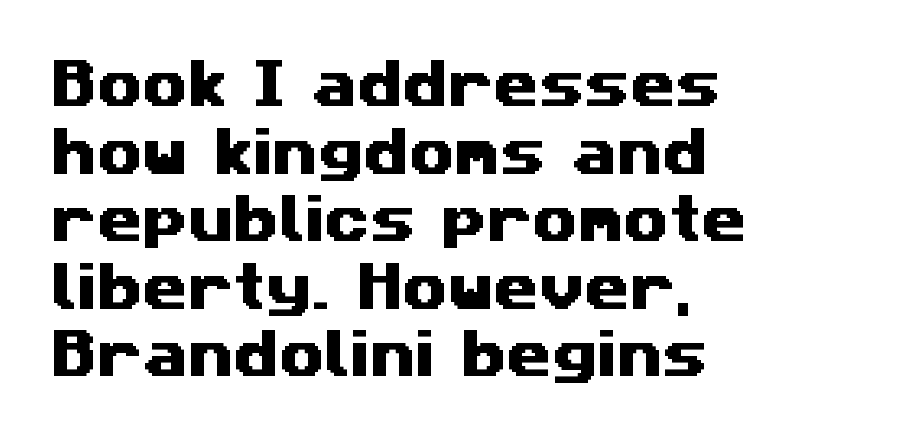
{"serif": "no", "width": "wide", "stroke_contrast": "medium", "x_height": "medium", "monospaced": "no", "underline": "no", "align": "left", "line_spacing": "normal", "line_spacing_ratio": 1.3, "letter_spacing": "normal", "letter_spacing_em": 0.0, "glyph_px": 52}
